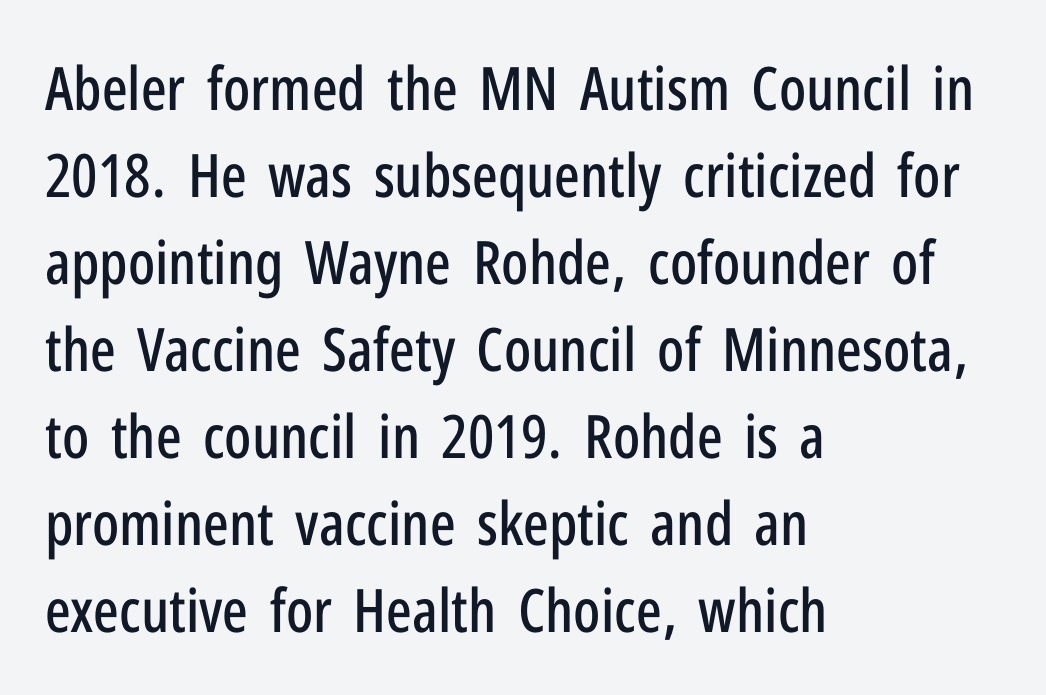
The image shows 60 px condensed sans-serif type, upright; set left-aligned, normal line spacing (1.45x), normal letter spacing, not underlined; low stroke contrast and a medium x-height.
